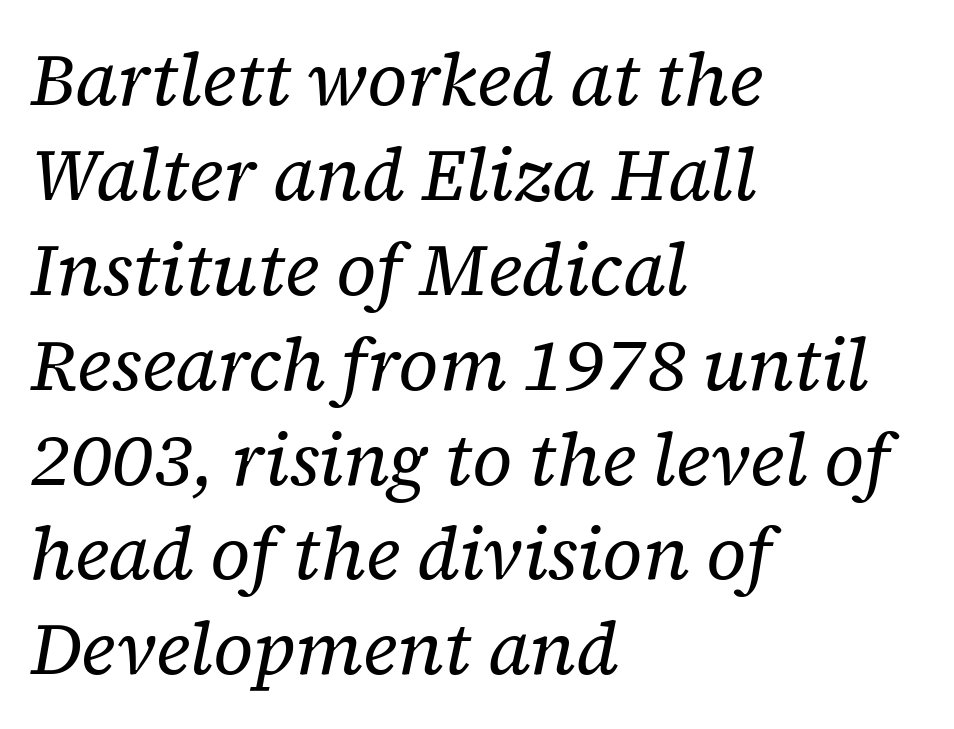
Q: Is the text bold? A: No.
Q: Is the text italic (slanted)? A: Yes, it leans right by about 12 degrees.
Q: Is the typeface a serif or a sans-serif typeface? A: Serif.
Q: Is the text underlined? A: No.
Q: How is the paragraph aligned? A: Left-aligned.
Q: Is the spacing between letters normal or unusually wide? A: Normal.
Q: Is the spacing between lines tight, normal or loose? A: Normal.
Q: Width (condensed, normal, or wide)? A: Normal.
Q: Stroke contrast? A: Low.
Q: x-height? A: Medium.
Q: Monospaced? A: No.
